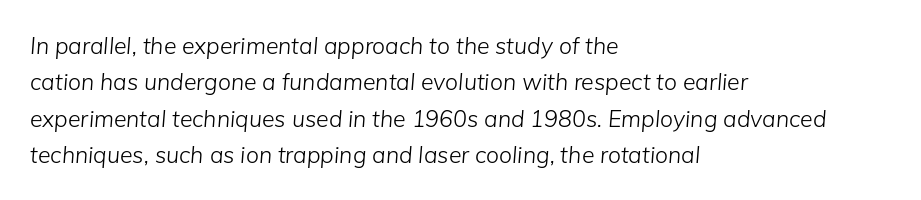
Weight: not bold — regular or lighter. Baseline-to-baseline distance is the conventional proportion of letter height. The axis of the letterforms is tilted away from vertical. Which margin do the lines hug? The left one — the right edge is uneven. Any mark beneath the type? The region is blank.
